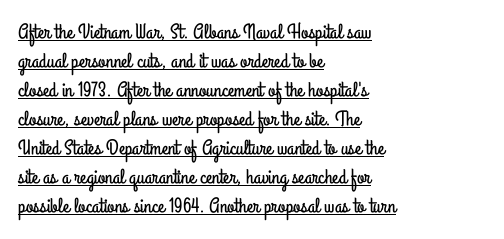
The image shows 21 px text type, upright; set left-aligned, normal line spacing (1.38x), normal letter spacing, underlined.
